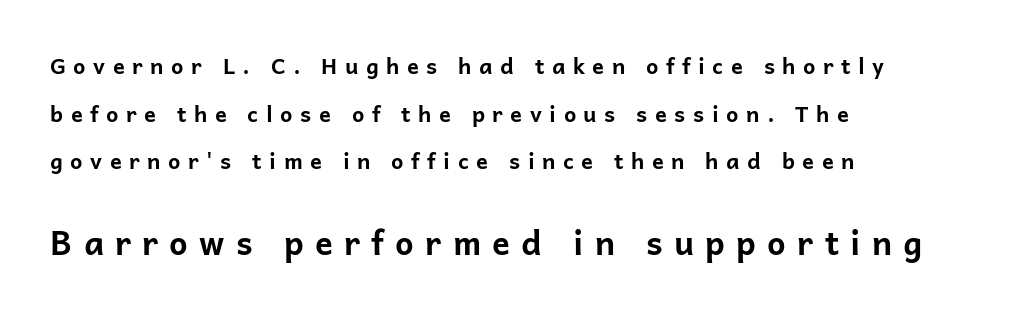
The image shows 33 px bold sans-serif type, upright; set left-aligned, loose line spacing (2.16x), unusually wide letter spacing (+0.34 em), not underlined; the second (bottom) block is 1.5x larger; low stroke contrast and a medium x-height.
